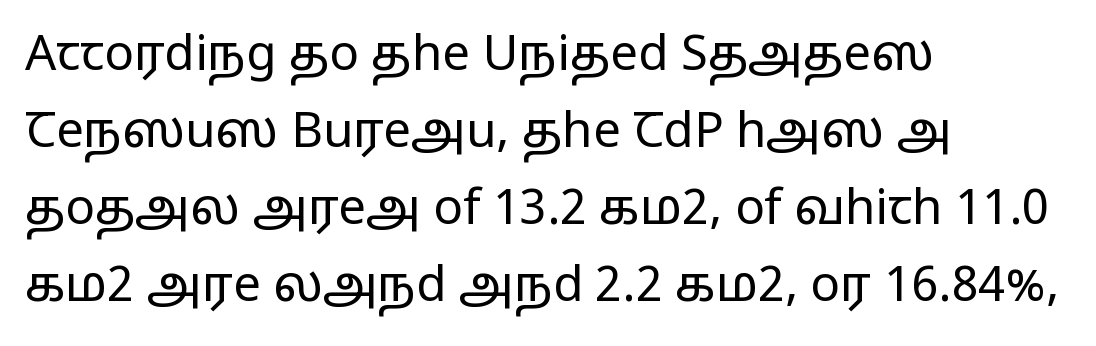
Q: Is the text bold? A: No.
Q: Is the text italic (slanted)? A: No, it is upright.
Q: Is the typeface a serif or a sans-serif typeface? A: Sans-serif.
Q: Is the text underlined? A: No.
Q: How is the paragraph aligned? A: Left-aligned.
Q: Is the spacing between letters normal or unusually wide? A: Normal.
Q: Is the spacing between lines tight, normal or loose? A: Normal.
Q: Width (condensed, normal, or wide)? A: Wide.
Q: Stroke contrast? A: Low.
Q: x-height? A: Medium.
Q: Monospaced? A: No.
